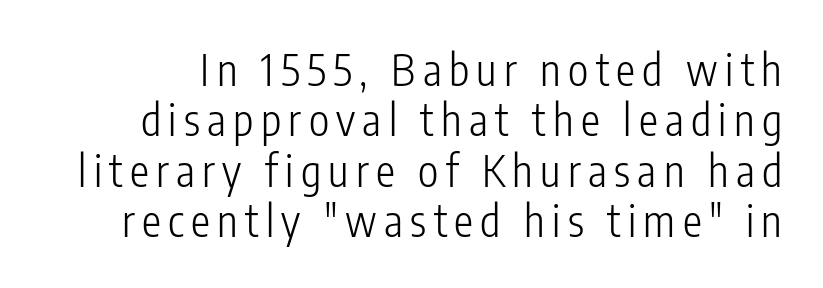
Q: Is the text bold? A: No.
Q: Is the text italic (slanted)? A: No, it is upright.
Q: Is the typeface a serif or a sans-serif typeface? A: Sans-serif.
Q: Is the text underlined? A: No.
Q: Width (condensed, normal, or wide)? A: Condensed.
Q: Stroke contrast? A: Low.
Q: x-height? A: Medium.
Q: Monospaced? A: No.
